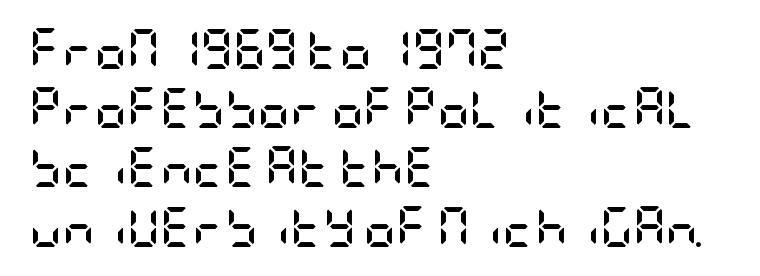
The image shows 40 px semibold, condensed sans-serif type, upright; set left-aligned, normal line spacing (1.48x), normal letter spacing, not underlined; low stroke contrast and a large x-height.
